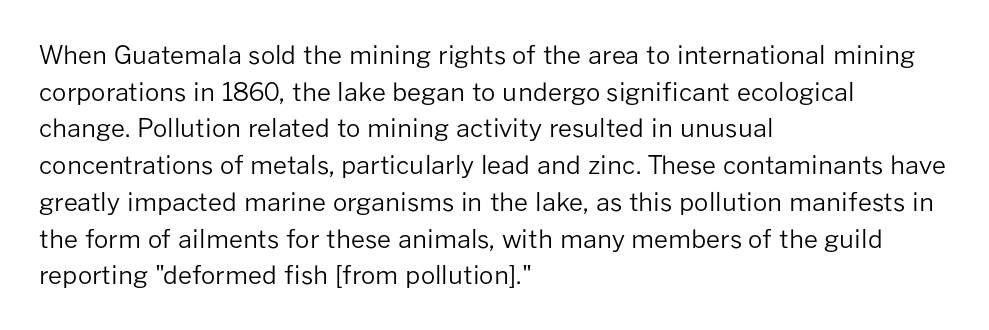
Q: Is the text bold? A: No.
Q: Is the text italic (slanted)? A: No, it is upright.
Q: Is the text underlined? A: No.
Q: How is the paragraph aligned? A: Left-aligned.
Q: Is the spacing between letters normal or unusually wide? A: Normal.
Q: Is the spacing between lines tight, normal or loose? A: Normal.
